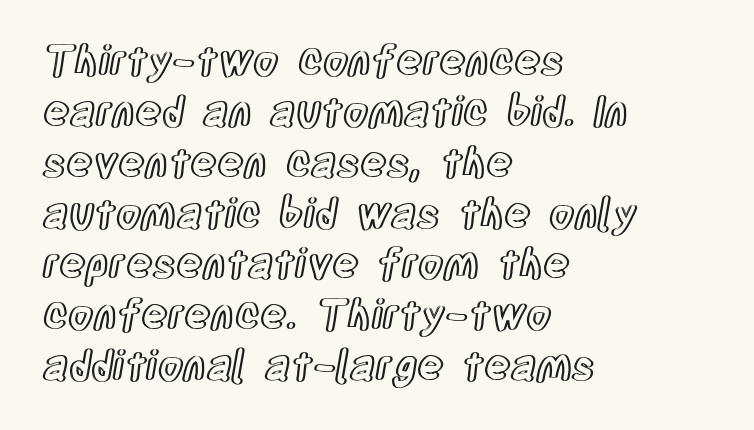
The image shows 41 px condensed type; set left-aligned, line spacing 1.24x, normal letter spacing, not underlined; a large x-height.
